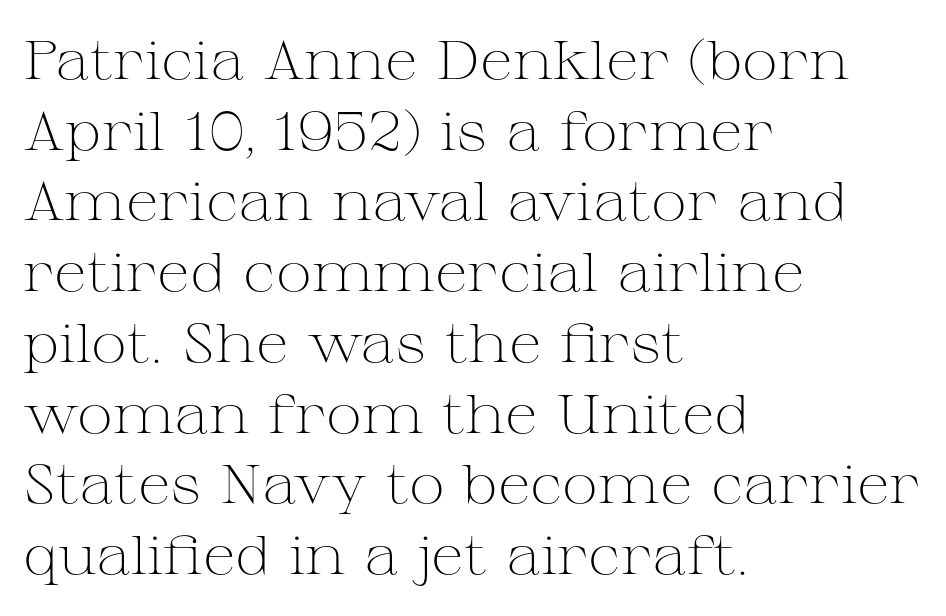
This is the regular roman posture of the typeface. The passage shown is typed in a proportional face where columns would drift. Between one letter and the next there's only the usual sliver of space. The passage shown is not bold in any degree. What's the leading like? Ordinary, nothing unusual. This rendering features lettering with no underline.
